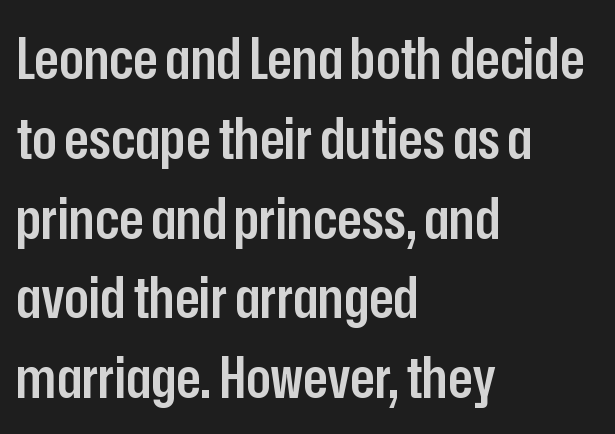
{"serif": "no", "italic": "no", "bold": "semi", "weight": "semibold", "width": "condensed", "stroke_contrast": "low", "x_height": "medium", "monospaced": "no", "underline": "no", "align": "left", "line_spacing": "normal", "line_spacing_ratio": 1.4, "letter_spacing": "normal", "letter_spacing_em": 0.0, "glyph_px": 57}
